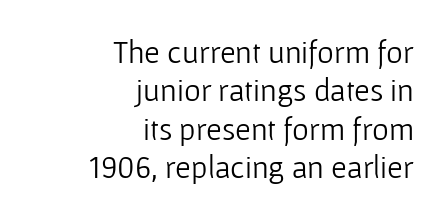
The image shows 32 px light sans-serif type, upright; set right-aligned, line spacing 1.2x, normal letter spacing, not underlined; low stroke contrast and a medium x-height.
